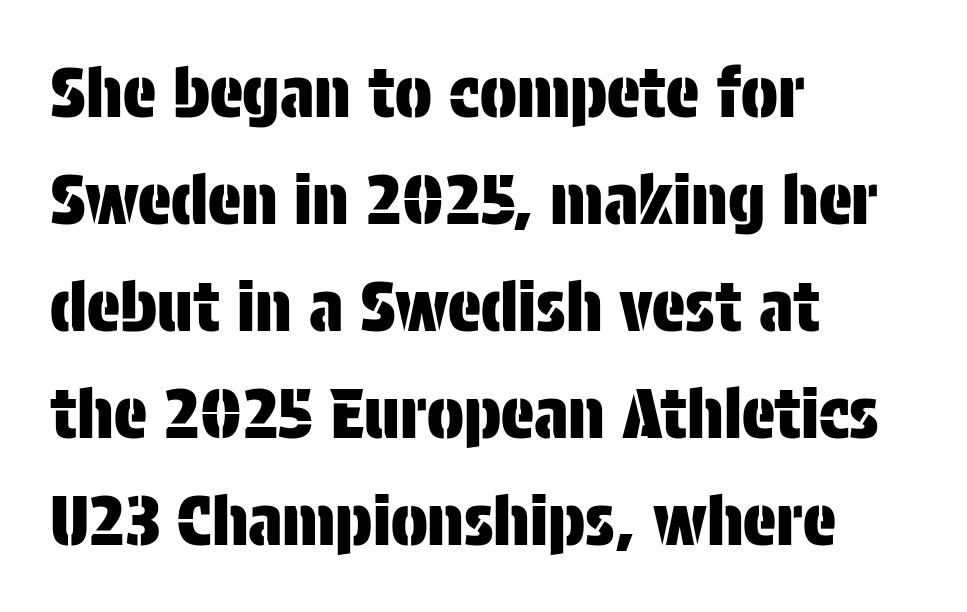
No feet cap the strokes, marking this as sans-serif type. The designer left line spacing at the default. Proportional: the letters do not fall into vertical columns. Does the copy run flush right? No — it runs flush left. Each word holds together tightly as a unit, with standard inter-letter gaps. The lettering holds an erect, upright posture throughout.
